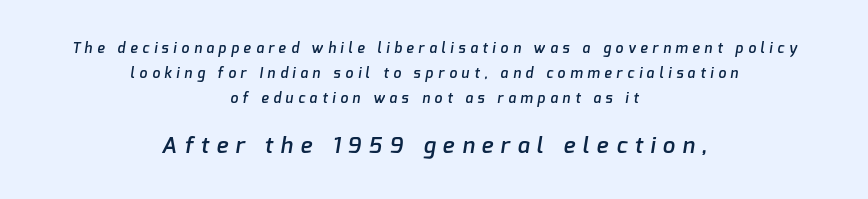
Q: Is the text bold? A: Semi-bold.
Q: Is the text underlined? A: No.
Q: How is the paragraph aligned? A: Centered.
Q: Is the spacing between letters normal or unusually wide? A: Unusually wide.
Q: Which block of text is set in a larger size, the first (top) or the second (bottom)? A: The second (bottom) one.
